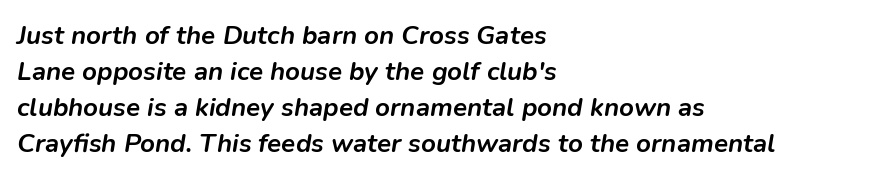
Line spacing here is normal. Plenty of ink on the page — the face is bold. Each line starts at the same left margin while the right side varies. The letters are slanted; this is an italic face. Inter-character spacing is left at the font's built-in metrics.
